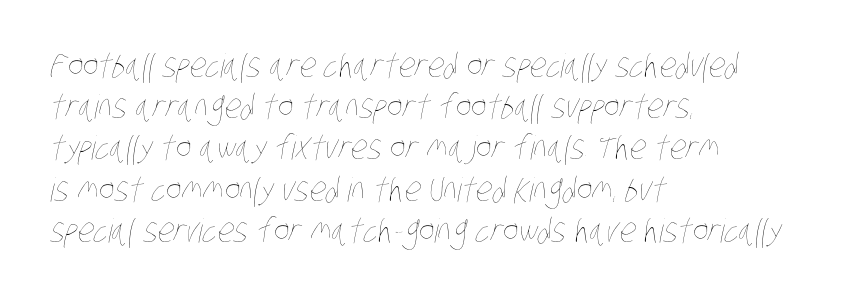
Clear beneath every line of the passage. Default kerning and tracking; the words read as compact shapes. Students, observe: this is what conventionally led text looks like. This sample has the flowing, uneven cadence of proportional lettering.
